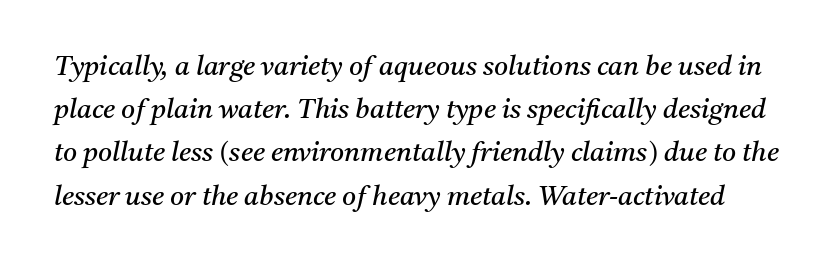
The gap between lines stays unmarked. The gaps between neighbouring characters are ordinary and unremarkable. The rendering uses a moderate line-height, typical for paragraphs. Summary of weight: not heavy and not bold. Characters are canted at an angle relative to the baseline's perpendicular.
